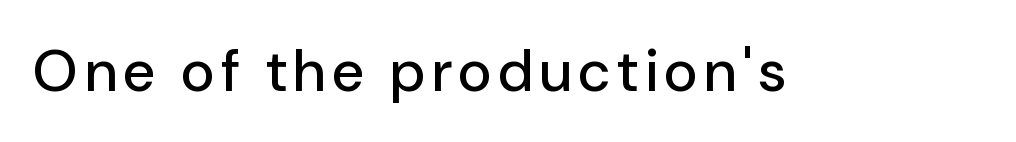
The image shows 58 px sans-serif type, upright; set not underlined; low stroke contrast and a medium x-height.
